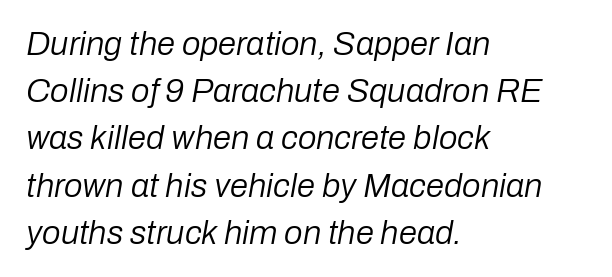
{"italic": "yes", "lean": "right", "slant_degrees": 10, "bold": "no", "weight": "regular", "width": "normal", "stroke_contrast": "low", "x_height": "medium", "monospaced": "no", "underline": "no", "align": "left", "line_spacing": "normal", "line_spacing_ratio": 1.43, "letter_spacing": "normal", "letter_spacing_em": 0.0, "glyph_px": 33}
